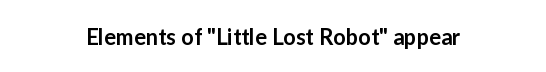
The image shows 22 px text type, upright; set centered, normal letter spacing, not underlined.
